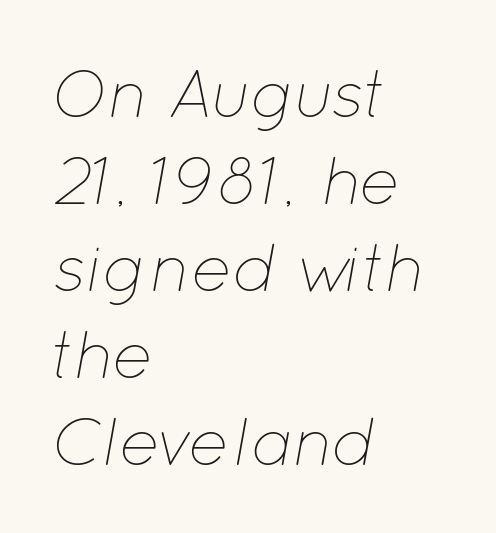
The axis of the letterforms is tilted away from vertical. Stem width sits at or under what a default text font uses. A normal amount of white space separates one row of letters from the next. Default kerning and tracking; the words read as compact shapes.
